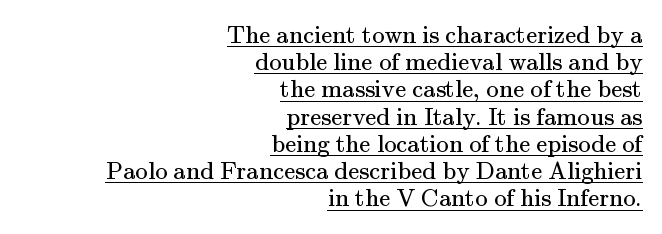
The image shows 25 px text type, upright; set right-aligned, tight line spacing (1.09x), normal letter spacing, underlined.
